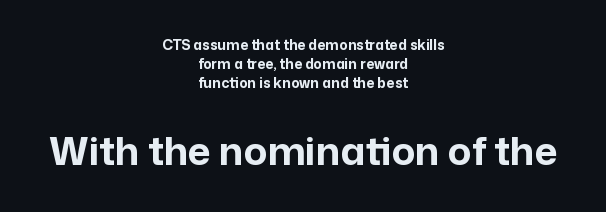
This layout puts the modest block above and the oversized block below. How are the letters spaced? Ordinarily, with no added tracking. Clear beneath every line of the passage. Every stem runs plumb, perpendicular to the baseline. Is there much room between lines? A standard amount, neither cramped nor airy.
